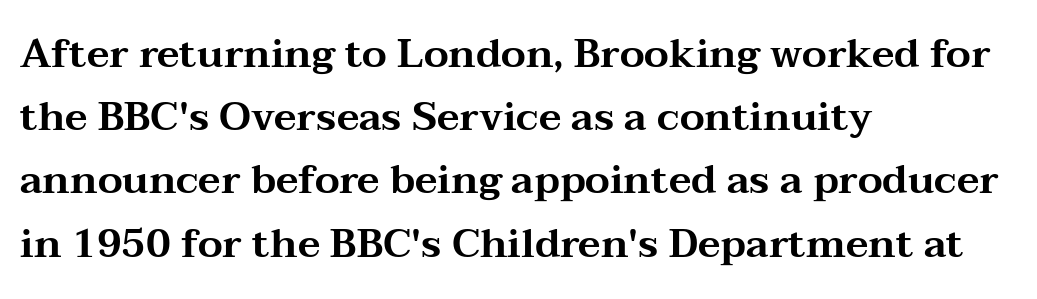
The image shows 40 px wide serif type, upright; set left-aligned, normal line spacing (1.58x), normal letter spacing, not underlined; medium stroke contrast and a medium x-height.
